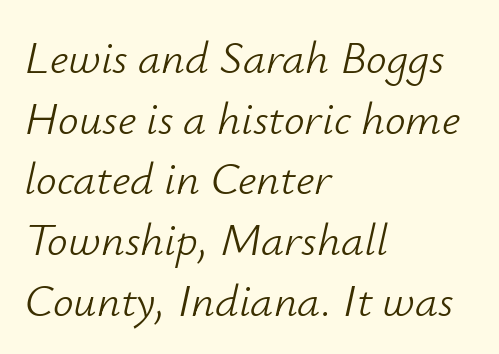
The image shows 46 px light type, italic (leaning right); set left-aligned, normal line spacing (1.32x), normal letter spacing, not underlined; low stroke contrast and a small x-height.
